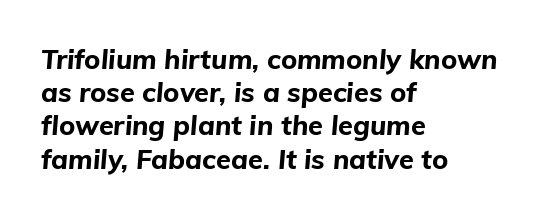
Q: Is the text bold? A: Yes.
Q: Is the text italic (slanted)? A: Yes, it leans right by about 5 degrees.
Q: Is the text underlined? A: No.
Q: How is the paragraph aligned? A: Left-aligned.
Q: Is the spacing between letters normal or unusually wide? A: Normal.
